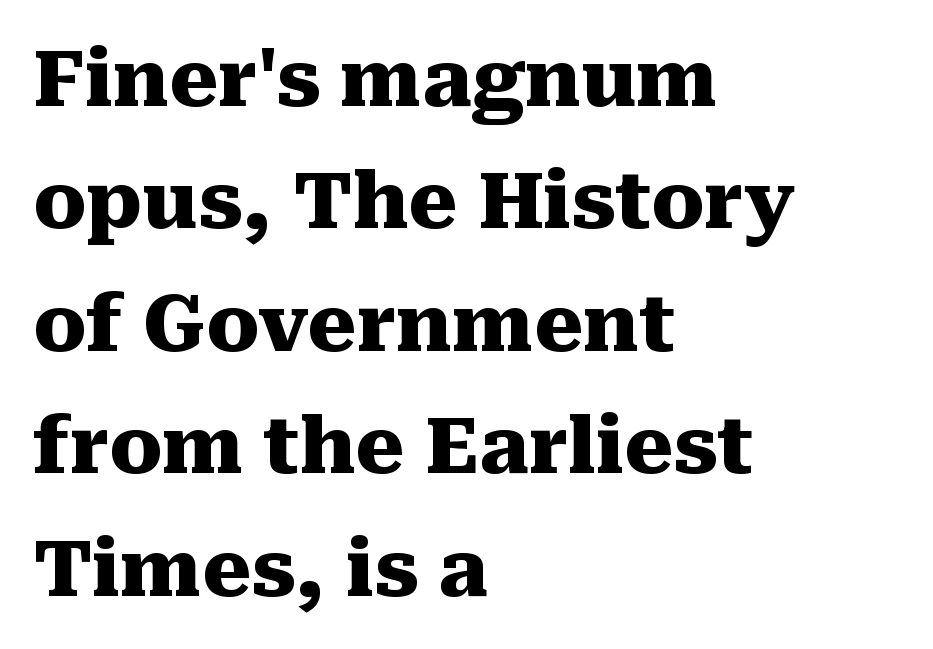
The image shows 78 px heavy serif type, upright; set left-aligned, normal line spacing (1.57x), normal letter spacing, not underlined; medium stroke contrast and a medium x-height.
